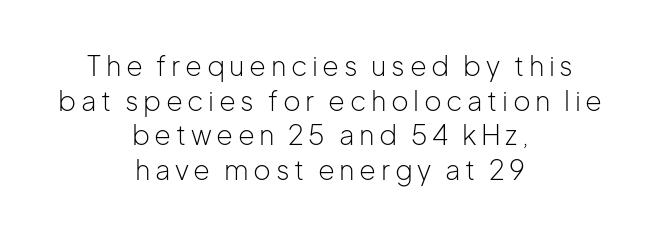
Q: Is the text bold? A: No.
Q: Is the text italic (slanted)? A: No, it is upright.
Q: Is the text underlined? A: No.
Q: How is the paragraph aligned? A: Centered.
Q: Is the spacing between lines tight, normal or loose? A: Normal.
